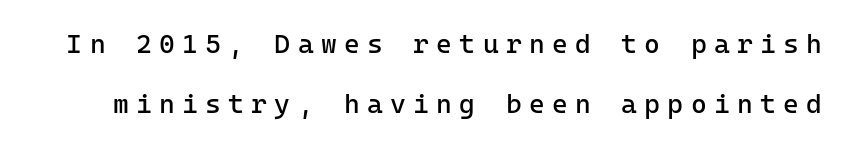
The image shows 27 px text type, upright; set loose line spacing (2.21x), unusually wide letter spacing (+0.27 em), not underlined.
